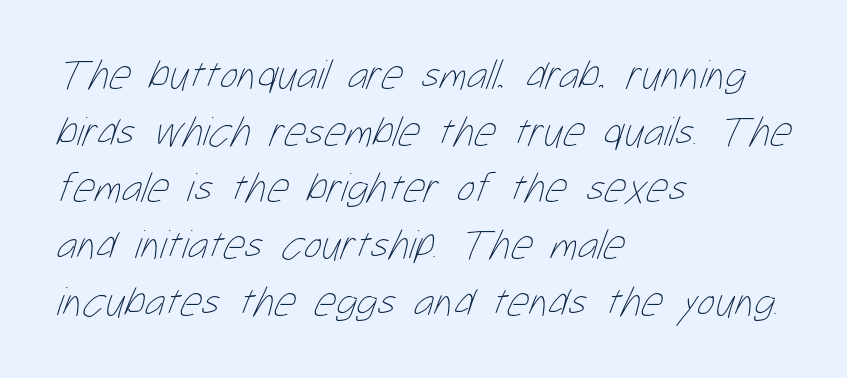
The area under the type is left untouched. Line spacing here is normal. Words appear dense and cohesive because spacing is normal. Stroke thickness stays within the range of a standard reading face or lighter. This rendering uses left alignment, leaving the right contour irregular.
